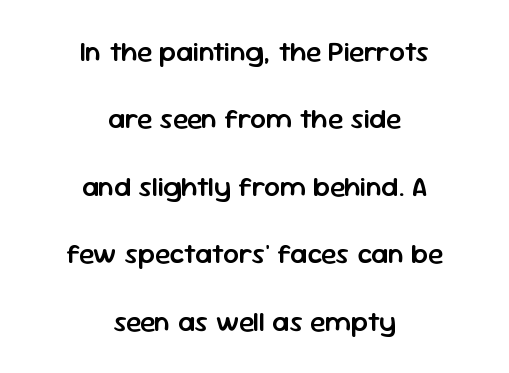
The image shows 28 px semibold sans-serif type, upright; set centered, loose line spacing (2.41x), normal letter spacing, not underlined; low stroke contrast and a medium x-height.
